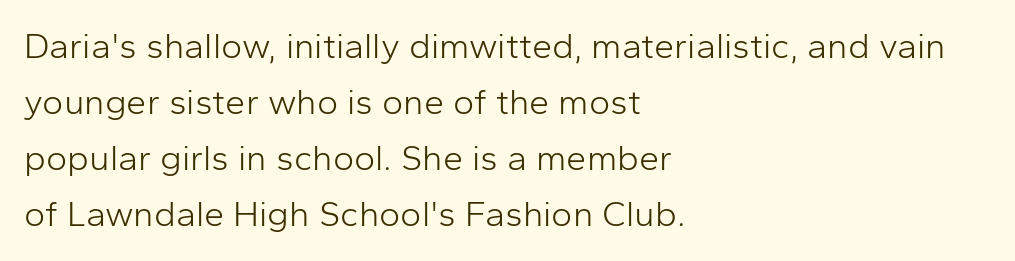
{"serif": "no", "italic": "no", "bold": "no", "weight": "light", "width": "normal", "stroke_contrast": "low", "x_height": "medium", "monospaced": "no", "underline": "no", "align": "left", "line_spacing": "normal", "line_spacing_ratio": 1.56, "letter_spacing": "normal", "letter_spacing_em": 0.0, "glyph_px": 36}
